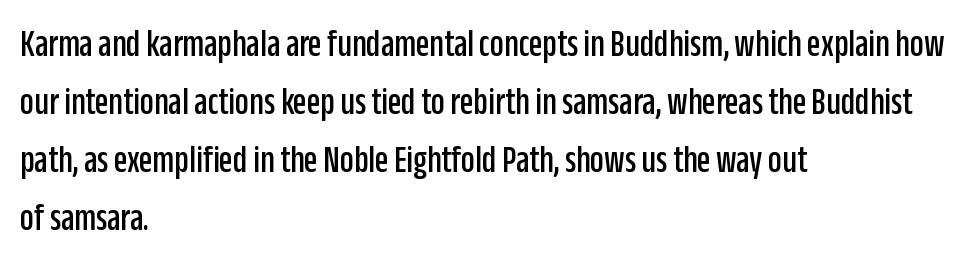
The image shows 39 px condensed sans-serif type, upright; set left-aligned, normal line spacing (1.49x), normal letter spacing, not underlined; low stroke contrast and a large x-height.
